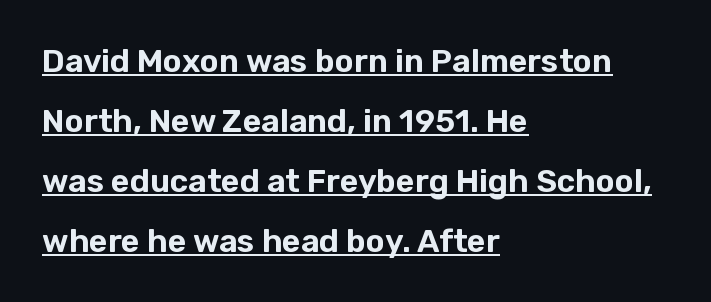
{"serif": "no", "italic": "no", "width": "normal", "stroke_contrast": "low", "x_height": "medium", "monospaced": "no", "underline": "yes", "align": "left", "line_spacing_ratio": 1.87, "letter_spacing": "normal", "letter_spacing_em": 0.0, "glyph_px": 32}
